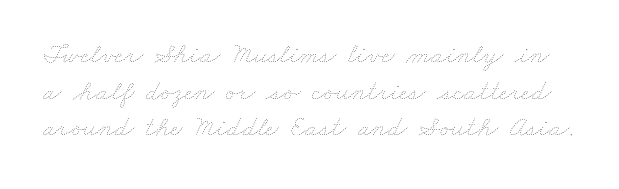
{"bold": "no", "weight": "thin", "width": "wide", "stroke_contrast": "low", "x_height": "small", "monospaced": "no", "underline": "no", "line_spacing": "normal", "line_spacing_ratio": 1.31, "letter_spacing": "normal", "letter_spacing_em": 0.0, "glyph_px": 28}
